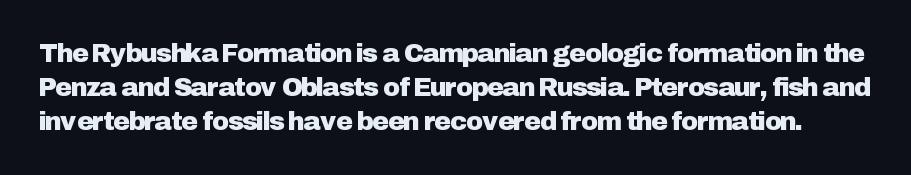
{"italic": "no", "underline": "no", "line_spacing": "normal", "line_spacing_ratio": 1.3, "letter_spacing": "normal", "letter_spacing_em": 0.0, "glyph_px": 26}
